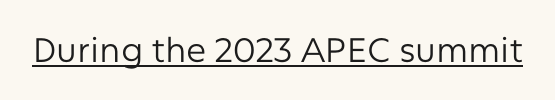
Letterform terminals end flat and unadorned throughout the passage. The rendered words wear a rule along their underside. Is this a fixed-width face? No — the glyphs have proportional, varying widths. The strokes are not fattened; the text isn't bold. Here the glyphs are tracked normally, forming tight word shapes.
